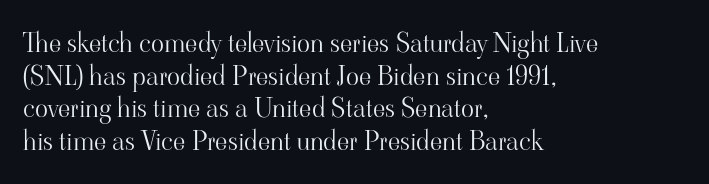
The image shows 27 px text type, upright; set left-aligned, line spacing 1.21x, normal letter spacing, not underlined.
